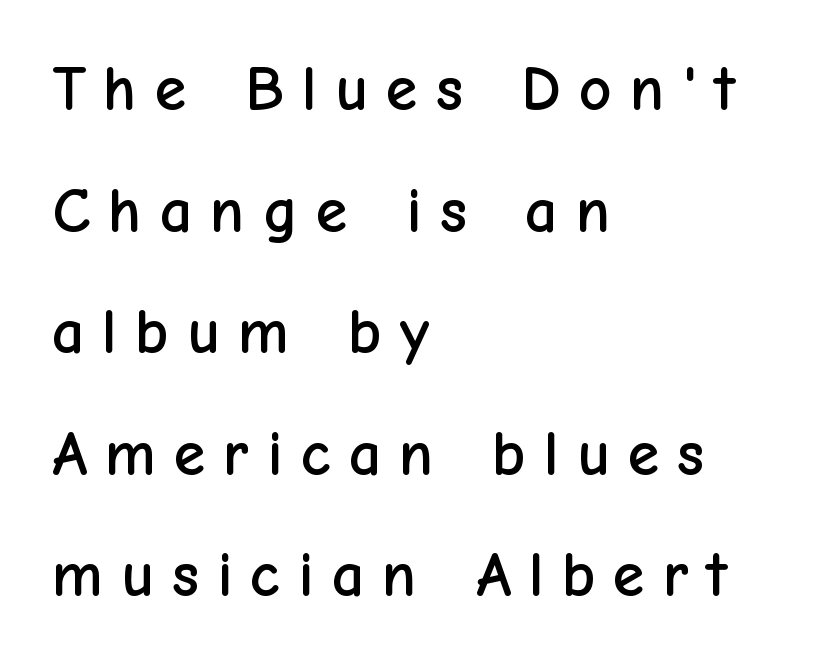
The image shows 64 px sans-serif type, upright; set left-aligned, loose line spacing (1.9x), unusually wide letter spacing (+0.28 em), not underlined; low stroke contrast and a medium x-height.
